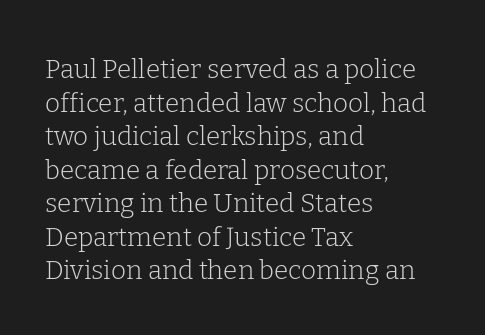
{"italic": "no", "bold": "no", "underline": "no", "align": "left", "line_spacing": "normal", "line_spacing_ratio": 1.29, "letter_spacing": "normal", "letter_spacing_em": 0.0, "glyph_px": 26}
